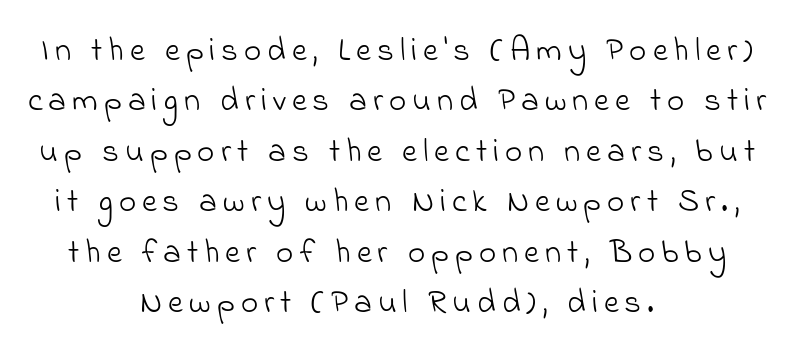
Q: Is the text bold? A: No.
Q: Is the typeface a serif or a sans-serif typeface? A: Sans-serif.
Q: Is the text underlined? A: No.
Q: How is the paragraph aligned? A: Centered.
Q: Is the spacing between lines tight, normal or loose? A: Normal.
Q: Width (condensed, normal, or wide)? A: Normal.
Q: Stroke contrast? A: Low.
Q: x-height? A: Small.
Q: Monospaced? A: No.
